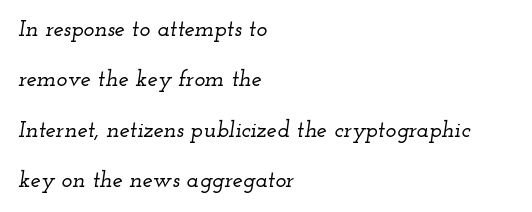
The gap between lines stays unmarked. How would I describe the line gaps? Wide and relaxed. Does the lettering tilt? It does — this is italic. Where is the straight margin? On the left.
